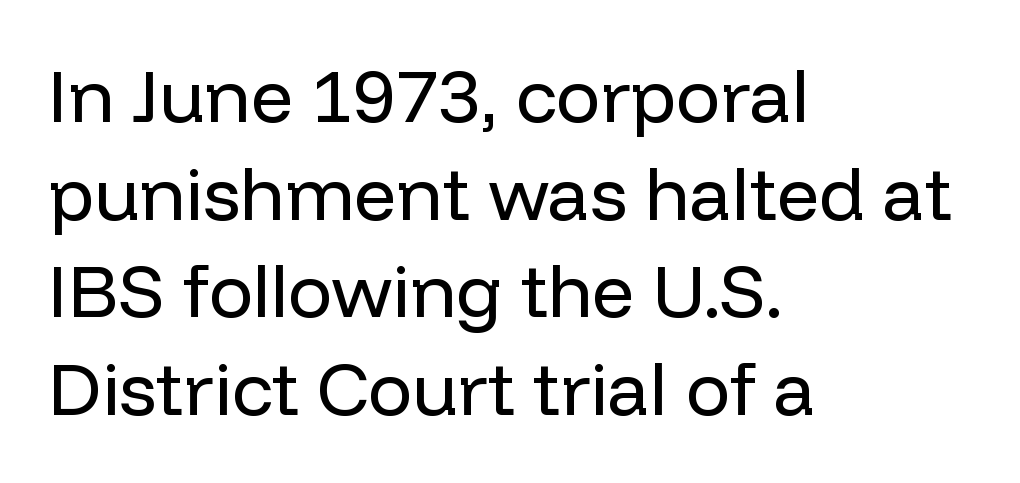
Do the characters align in a grid? No, the font is proportional. There is no visible air inserted between adjacent glyphs. The strip under each line holds only bare page. The typesetting does not lean heavy: it is not bold.
